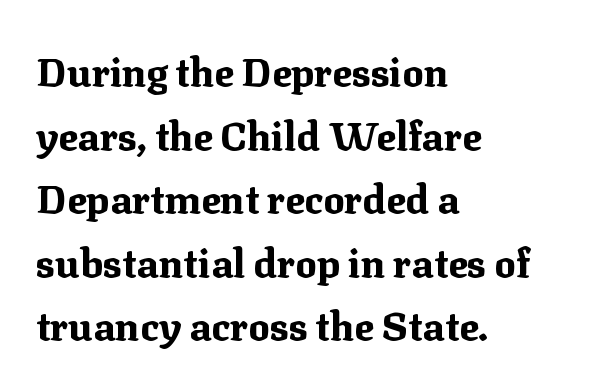
Q: Is the text bold? A: Yes.
Q: Is the text italic (slanted)? A: No, it is upright.
Q: Is the typeface a serif or a sans-serif typeface? A: Serif.
Q: Is the text underlined? A: No.
Q: How is the paragraph aligned? A: Left-aligned.
Q: Is the spacing between letters normal or unusually wide? A: Normal.
Q: Is the spacing between lines tight, normal or loose? A: Normal.
Q: Width (condensed, normal, or wide)? A: Normal.
Q: Stroke contrast? A: Medium.
Q: x-height? A: Medium.
Q: Monospaced? A: No.
